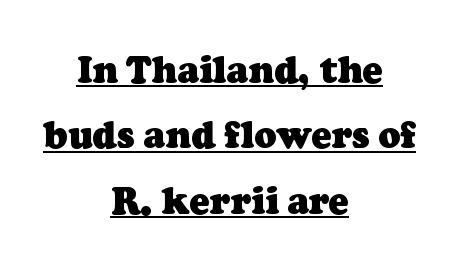
Q: Is the text bold? A: Yes.
Q: Is the typeface a serif or a sans-serif typeface? A: Serif.
Q: Is the text underlined? A: Yes.
Q: How is the paragraph aligned? A: Centered.
Q: Is the spacing between letters normal or unusually wide? A: Normal.
Q: Width (condensed, normal, or wide)? A: Normal.
Q: Stroke contrast? A: Low.
Q: x-height? A: Medium.
Q: Monospaced? A: No.
